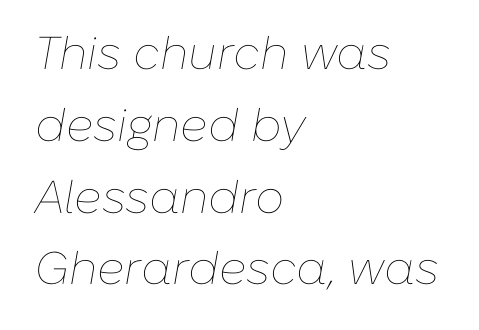
Caption: multi-line text, flush left, ragged right. A typesetter would call this proportional, since set widths differ per character. The letters sit at their default tracking, neither squeezed nor spread. Every character sits at an angle, as italics do.
